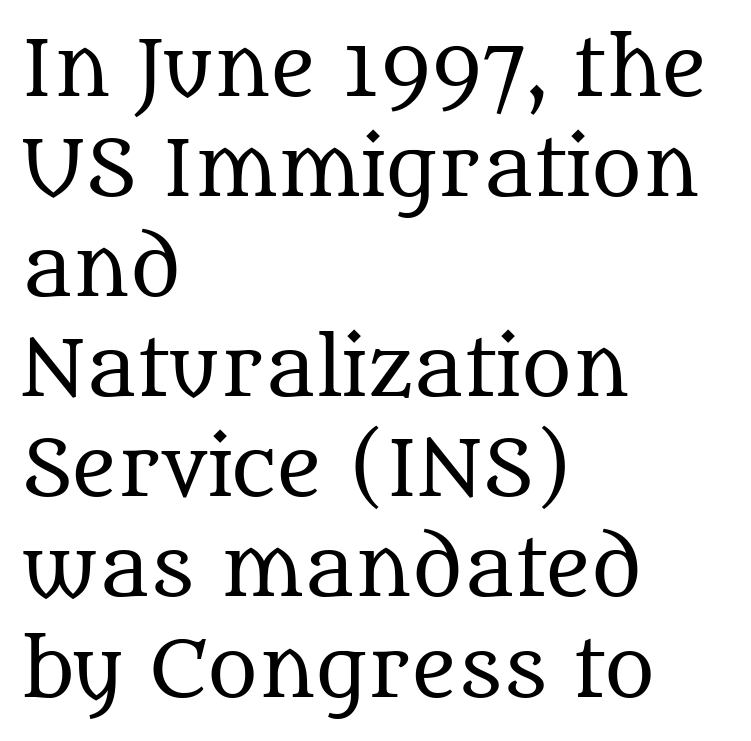
The image shows 77 px regular-weight serif type, upright; set left-aligned, normal line spacing (1.3x), normal letter spacing, not underlined; medium stroke contrast and a large x-height.
